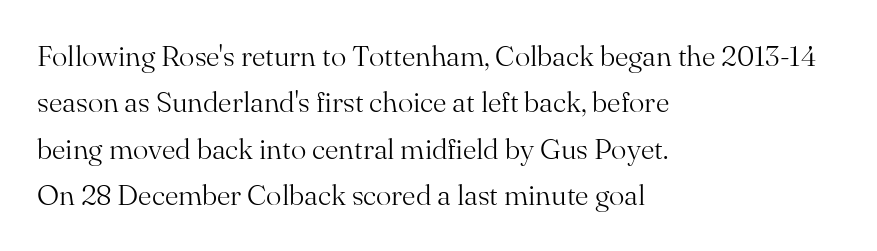
{"serif": "yes", "italic": "no", "bold": "no", "weight": "light", "width": "normal", "stroke_contrast": "medium", "x_height": "small", "monospaced": "no", "underline": "no", "align": "left", "line_spacing": "normal", "line_spacing_ratio": 1.6, "letter_spacing": "normal", "letter_spacing_em": 0.0, "glyph_px": 29}
